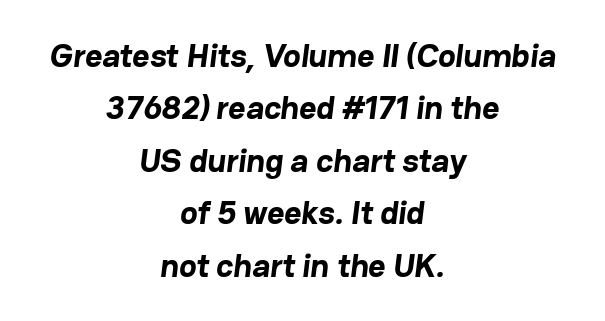
Q: Is the text bold? A: Yes.
Q: Is the typeface a serif or a sans-serif typeface? A: Sans-serif.
Q: Is the text underlined? A: No.
Q: How is the paragraph aligned? A: Centered.
Q: Is the spacing between letters normal or unusually wide? A: Normal.
Q: Is the spacing between lines tight, normal or loose? A: Normal.
Q: Width (condensed, normal, or wide)? A: Normal.
Q: Stroke contrast? A: Low.
Q: x-height? A: Medium.
Q: Monospaced? A: No.
